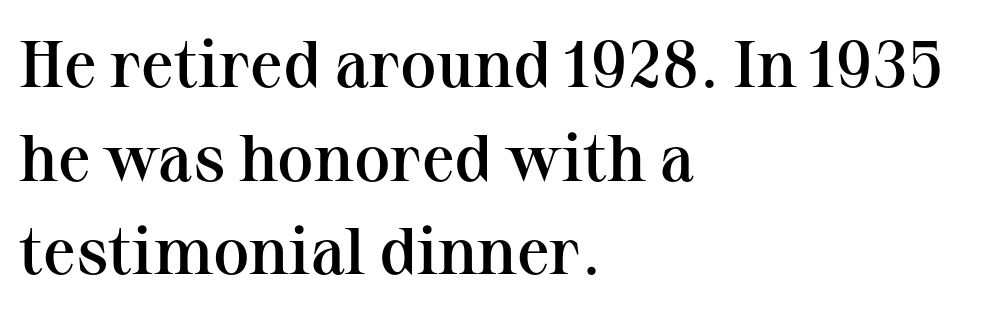
Little horizontal feet cap the strokes, marking this as serif type. Left-aligned paragraph, ragged on the right. As a designer I'd log this as weight 600, semibold. How would I describe the line gaps? Plain and ordinary.
